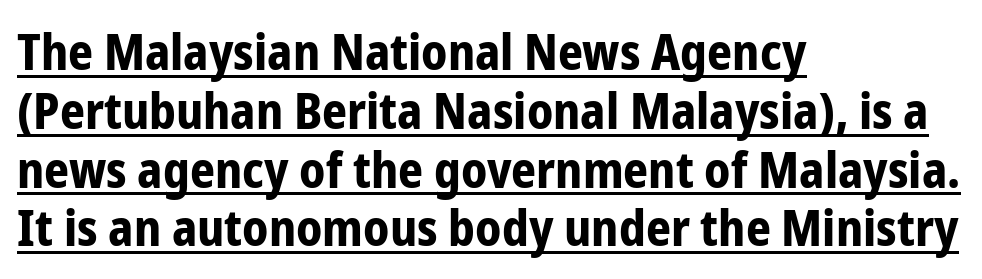
The image shows 49 px bold, condensed sans-serif type, upright; set left-aligned, line spacing 1.2x, normal letter spacing, underlined; low stroke contrast and a medium x-height.
